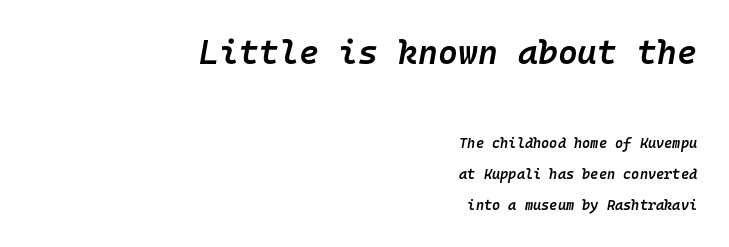
Glyph-to-glyph distance matches everyday printed text. The compositor pushed each line to the right boundary. Large over small — that's the arrangement of the two blocks here. The letters are semibold — heavier than regular but short of a full bold. The baseline area is clear. Notice the wide empty band between every row — that's loose leading.
